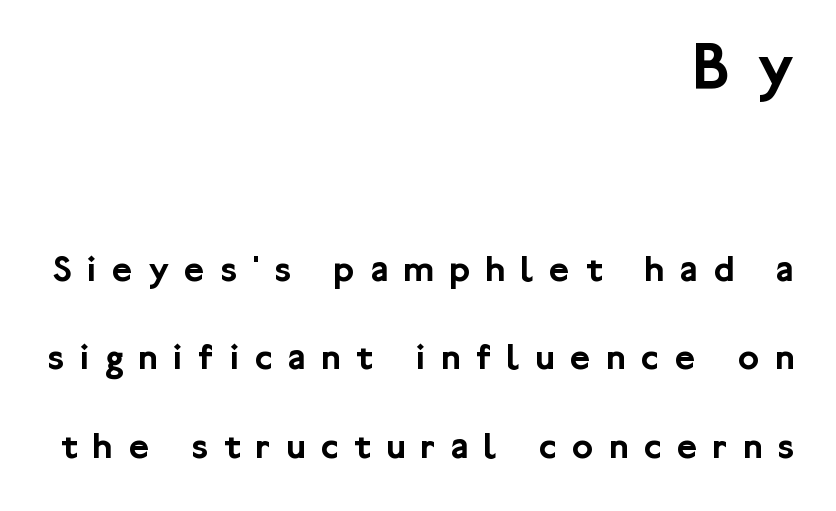
Q: Is the text italic (slanted)? A: No, it is upright.
Q: Is the typeface a serif or a sans-serif typeface? A: Sans-serif.
Q: Is the text underlined? A: No.
Q: How is the paragraph aligned? A: Right-aligned.
Q: Is the spacing between letters normal or unusually wide? A: Unusually wide.
Q: Is the spacing between lines tight, normal or loose? A: Loose.
Q: Which block of text is set in a larger size, the first (top) or the second (bottom)? A: The first (top) one.
Q: Width (condensed, normal, or wide)? A: Normal.
Q: Stroke contrast? A: Low.
Q: x-height? A: Medium.
Q: Monospaced? A: No.
